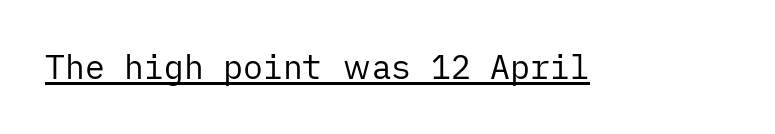
The image shows 33 px regular-weight sans-serif type, upright; set normal letter spacing, underlined; low stroke contrast and a medium x-height.
